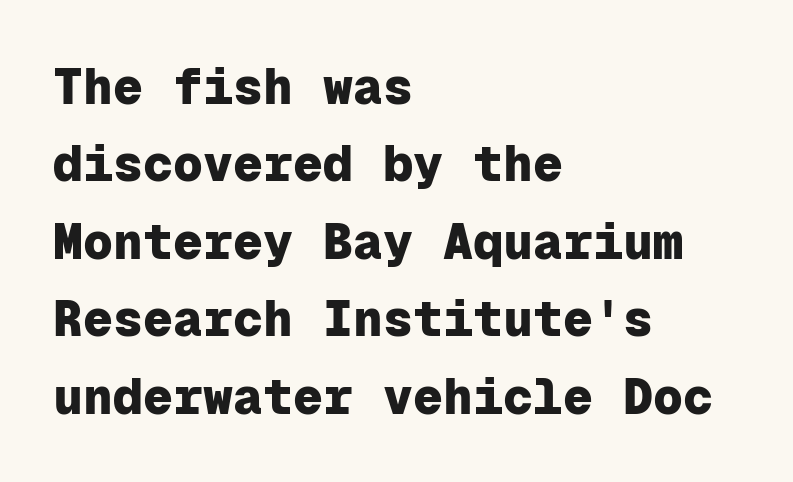
Does the lettering tilt? It doesn't — this is upright. Unlike a traditional serif, this face leaves its strokes unadorned. A dark, heavy texture on the line: the type is bold. Fixed-width glyphs throughout — classic coding-font behaviour. The rag falls on the right side of this text block. This block has exactly the height ordinary leading produces.
